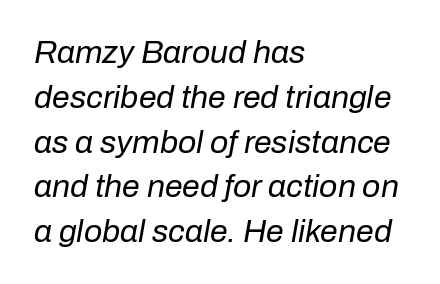
Baseline-to-baseline distance is the conventional proportion of letter height. You could not count columns in this text — the font is proportionally spaced. A light-to-regular cut is what we see here. Short note: letters normally spaced. The passage shown is not underscored anywhere.
